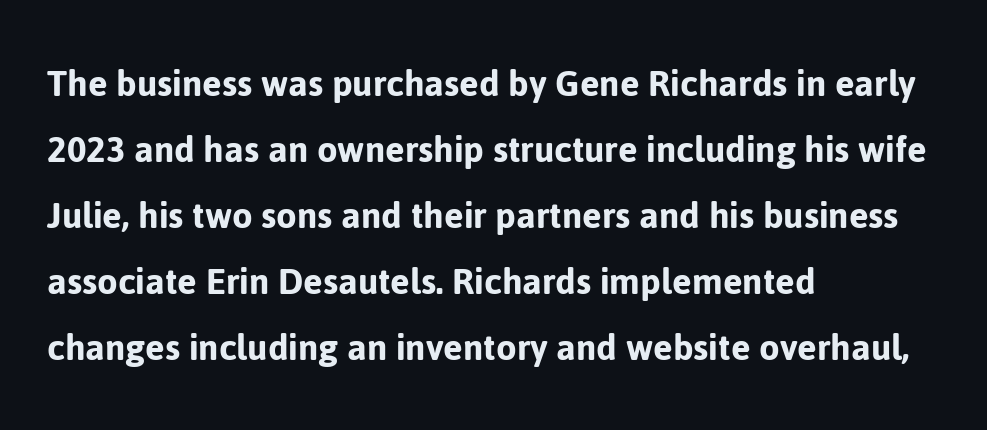
{"serif": "no", "italic": "no", "width": "normal", "stroke_contrast": "low", "x_height": "medium", "monospaced": "no", "underline": "no", "align": "left", "line_spacing": "normal", "line_spacing_ratio": 1.57, "letter_spacing": "normal", "letter_spacing_em": 0.0, "glyph_px": 42}
